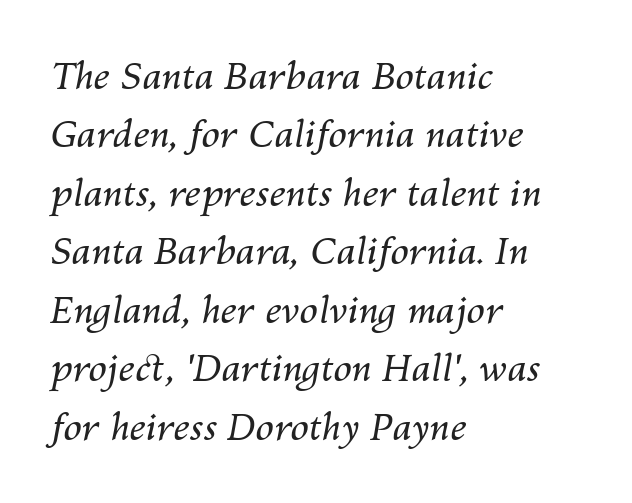
{"italic": "yes", "lean": "right", "slant_degrees": 10, "bold": "no", "weight": "regular", "width": "normal", "stroke_contrast": "medium", "x_height": "medium", "monospaced": "no", "underline": "no", "align": "left", "line_spacing": "normal", "line_spacing_ratio": 1.58, "letter_spacing": "normal", "letter_spacing_em": 0.0, "glyph_px": 37}
